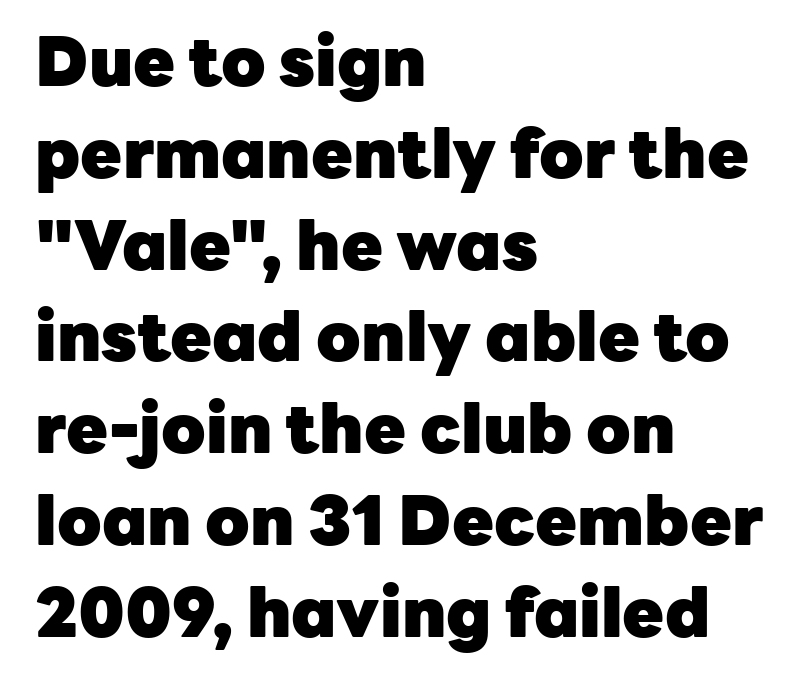
The image shows 68 px heavy sans-serif type, upright; set left-aligned, normal line spacing (1.35x), normal letter spacing, not underlined; low stroke contrast and a medium x-height.
